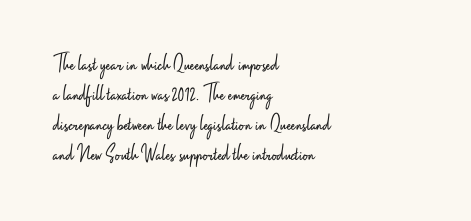
The image shows 24 px text type; set left-aligned, normal line spacing (1.25x), normal letter spacing, not underlined.
